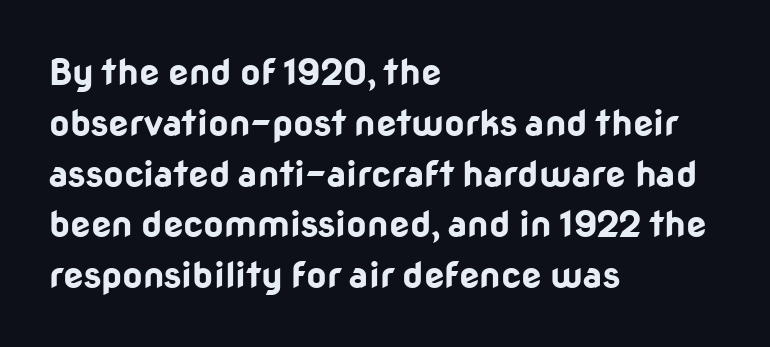
Q: Is the text bold? A: Yes.
Q: Is the text italic (slanted)? A: No, it is upright.
Q: Is the typeface a serif or a sans-serif typeface? A: Sans-serif.
Q: Is the text underlined? A: No.
Q: How is the paragraph aligned? A: Left-aligned.
Q: Is the spacing between letters normal or unusually wide? A: Normal.
Q: Is the spacing between lines tight, normal or loose? A: Normal.
Q: Width (condensed, normal, or wide)? A: Normal.
Q: Stroke contrast? A: Low.
Q: x-height? A: Medium.
Q: Monospaced? A: No.
